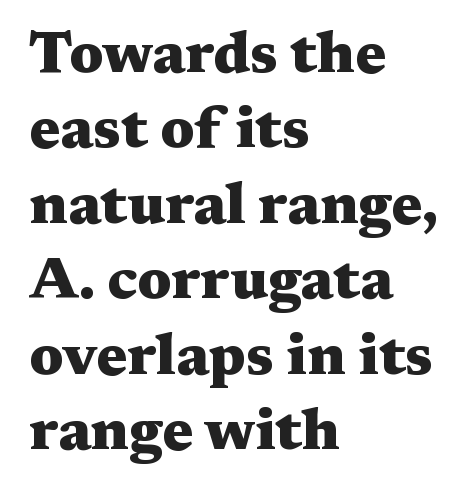
Q: Is the text bold? A: Yes.
Q: Is the text italic (slanted)? A: No, it is upright.
Q: Is the typeface a serif or a sans-serif typeface? A: Serif.
Q: Is the text underlined? A: No.
Q: How is the paragraph aligned? A: Left-aligned.
Q: Is the spacing between letters normal or unusually wide? A: Normal.
Q: Is the spacing between lines tight, normal or loose? A: Normal.
Q: Width (condensed, normal, or wide)? A: Wide.
Q: Stroke contrast? A: Medium.
Q: x-height? A: Medium.
Q: Monospaced? A: No.
